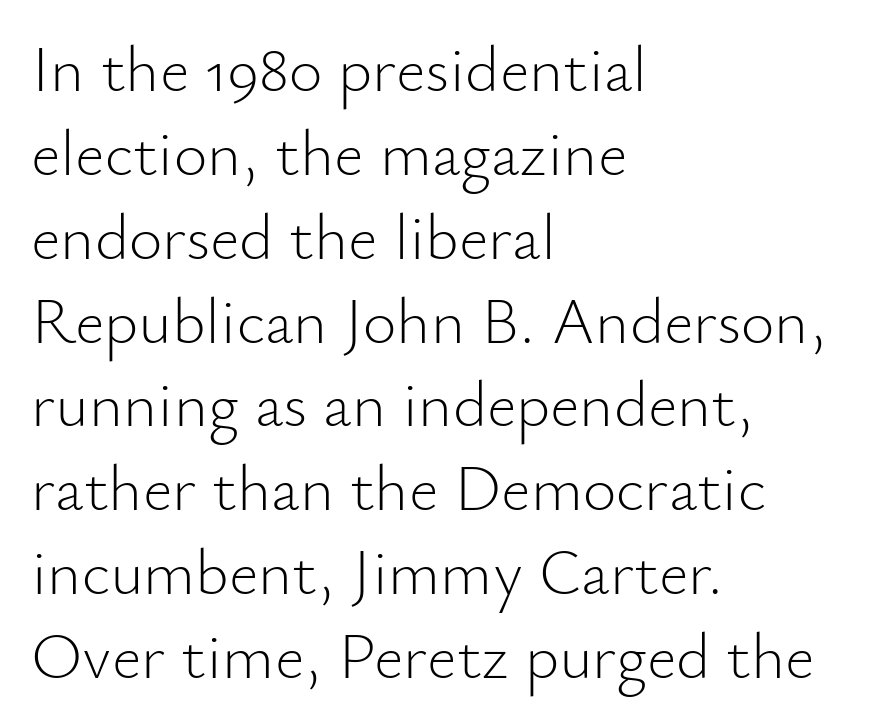
The image shows 65 px light sans-serif type, upright; set left-aligned, normal line spacing (1.29x), normal letter spacing, not underlined; low stroke contrast and a small x-height.
